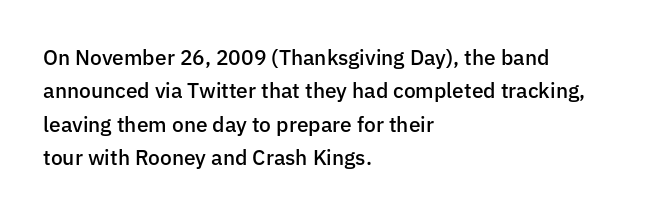
Q: Is the text bold? A: Semi-bold.
Q: Is the text italic (slanted)? A: No, it is upright.
Q: Is the text underlined? A: No.
Q: How is the paragraph aligned? A: Left-aligned.
Q: Is the spacing between letters normal or unusually wide? A: Normal.
Q: Is the spacing between lines tight, normal or loose? A: Normal.
